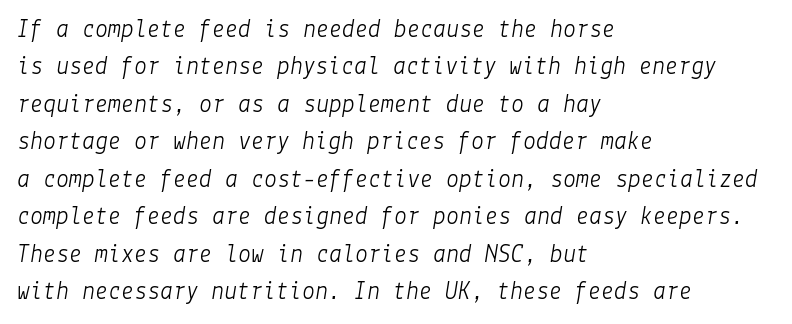
Q: Is the text bold? A: No.
Q: Is the text italic (slanted)? A: Yes, it leans right by about 9 degrees.
Q: Is the text underlined? A: No.
Q: How is the paragraph aligned? A: Left-aligned.
Q: Is the spacing between letters normal or unusually wide? A: Normal.
Q: Is the spacing between lines tight, normal or loose? A: Normal.
